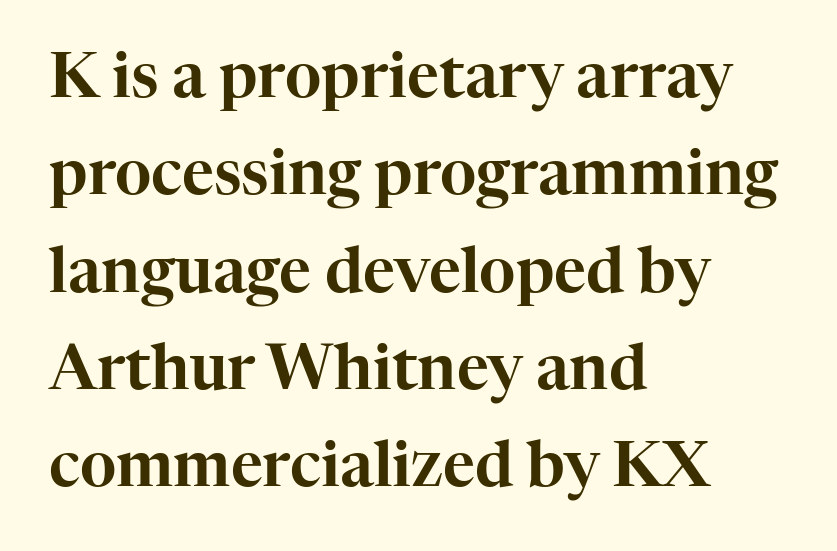
Note the varied advance widths — an 'i' is clearly narrower than an 'm'. The passage shown is not underscored anywhere. Normally led — the rows are evenly, conventionally spaced. A typesetter would call this zero additional tracking.
